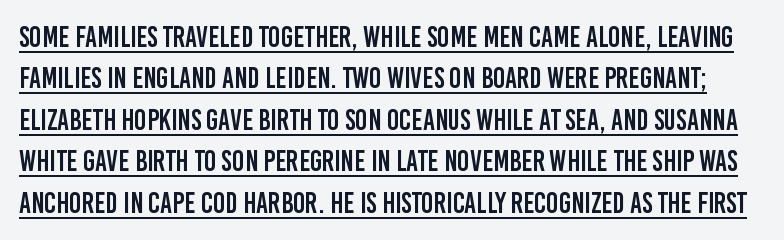
{"serif": "no", "italic": "no", "width": "condensed", "stroke_contrast": "low", "x_height": "large", "monospaced": "no", "underline": "yes", "line_spacing": "normal", "line_spacing_ratio": 1.43, "letter_spacing": "normal", "letter_spacing_em": 0.0, "glyph_px": 29}
